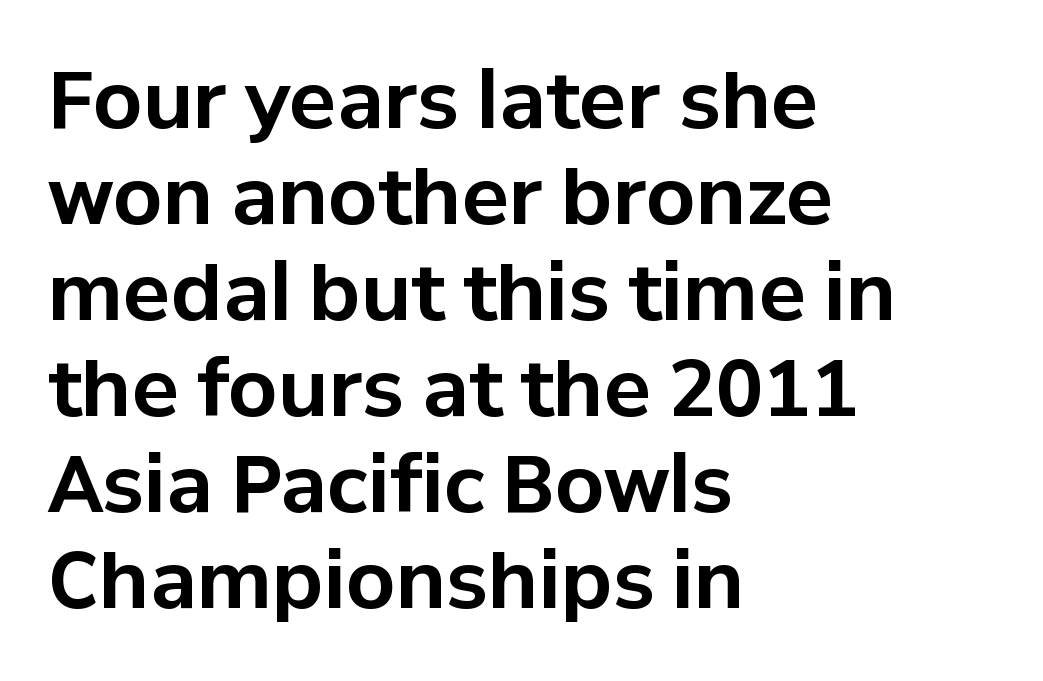
Look at the tracking — it's just the regular setting, nothing added. The lines in this sample share a left origin and differ only in where they stop. Bold? Absolutely — the strokes are thick and heavy. Is this a fixed-width face? No — the glyphs have proportional, varying widths. This rendering features lettering with no underline. Every stem runs plumb, perpendicular to the baseline.
